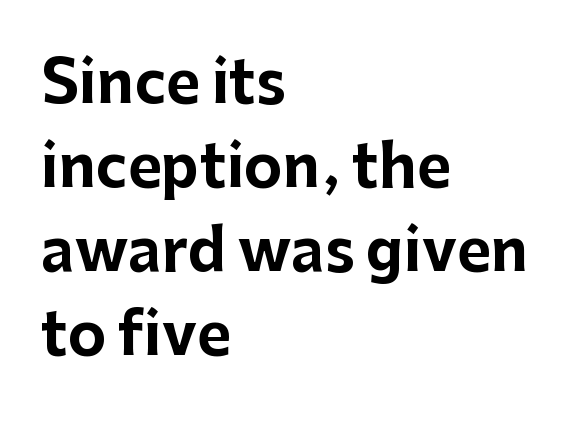
This sample uses an upright cut, with every glyph sitting square on the baseline. Type without underlining. On the weight axis this lands at bold, roughly 700. Proportional: the letters do not fall into vertical columns. Are there feet on the stems? There aren't — it's a sans.
